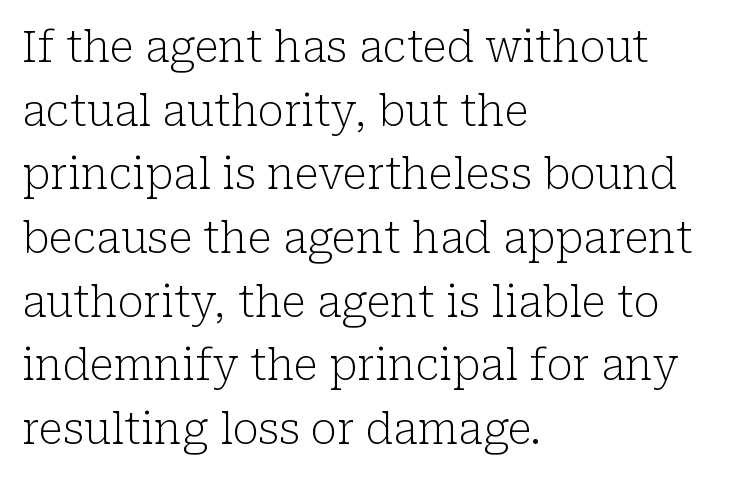
Q: Is the text bold? A: No.
Q: Is the text italic (slanted)? A: No, it is upright.
Q: Is the typeface a serif or a sans-serif typeface? A: Serif.
Q: Is the text underlined? A: No.
Q: How is the paragraph aligned? A: Left-aligned.
Q: Is the spacing between letters normal or unusually wide? A: Normal.
Q: Is the spacing between lines tight, normal or loose? A: Normal.
Q: Width (condensed, normal, or wide)? A: Normal.
Q: Stroke contrast? A: Low.
Q: x-height? A: Medium.
Q: Monospaced? A: No.
